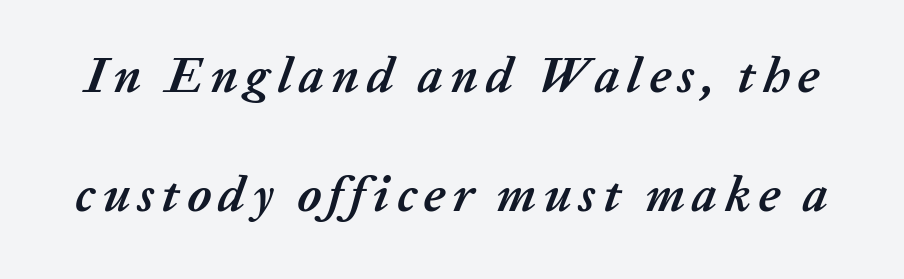
Q: Is the text bold? A: Yes.
Q: Is the text italic (slanted)? A: Yes, it leans right by about 20 degrees.
Q: Is the text underlined? A: No.
Q: Is the spacing between lines tight, normal or loose? A: Loose.
Q: Width (condensed, normal, or wide)? A: Normal.
Q: Stroke contrast? A: Low.
Q: x-height? A: Medium.
Q: Monospaced? A: No.
